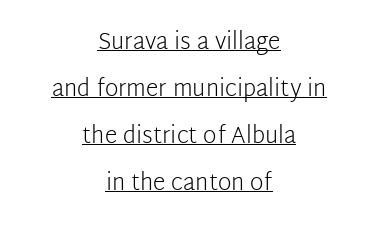
Inter-character spacing is left at the font's built-in metrics. The rendered words wear a rule along their underside. Is the type heavy? It reads as light-to-regular instead. The type sits square on the baseline with zero lean.
